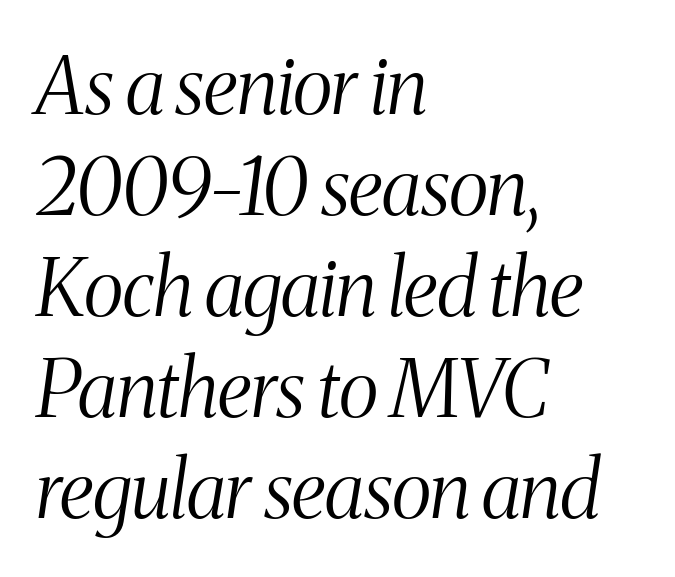
Q: Is the text bold? A: No.
Q: Is the text italic (slanted)? A: Yes, it leans right by about 8 degrees.
Q: Is the typeface a serif or a sans-serif typeface? A: Serif.
Q: Is the text underlined? A: No.
Q: How is the paragraph aligned? A: Left-aligned.
Q: Is the spacing between letters normal or unusually wide? A: Normal.
Q: Is the spacing between lines tight, normal or loose? A: Normal.
Q: Width (condensed, normal, or wide)? A: Condensed.
Q: Stroke contrast? A: Medium.
Q: x-height? A: Medium.
Q: Monospaced? A: No.
